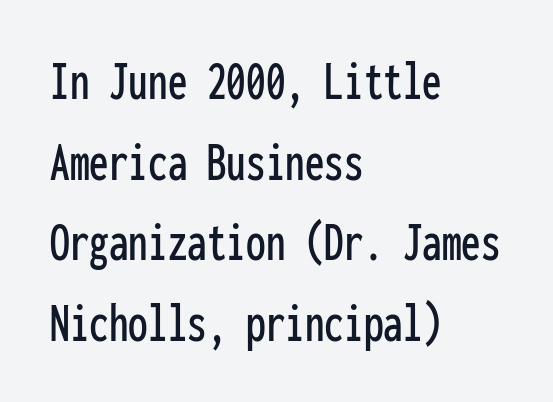
Q: Is the text italic (slanted)? A: No, it is upright.
Q: Is the typeface a serif or a sans-serif typeface? A: Sans-serif.
Q: Is the text underlined? A: No.
Q: How is the paragraph aligned? A: Left-aligned.
Q: Is the spacing between letters normal or unusually wide? A: Normal.
Q: Is the spacing between lines tight, normal or loose? A: Normal.
Q: Width (condensed, normal, or wide)? A: Condensed.
Q: Stroke contrast? A: Low.
Q: x-height? A: Medium.
Q: Monospaced? A: Yes.
